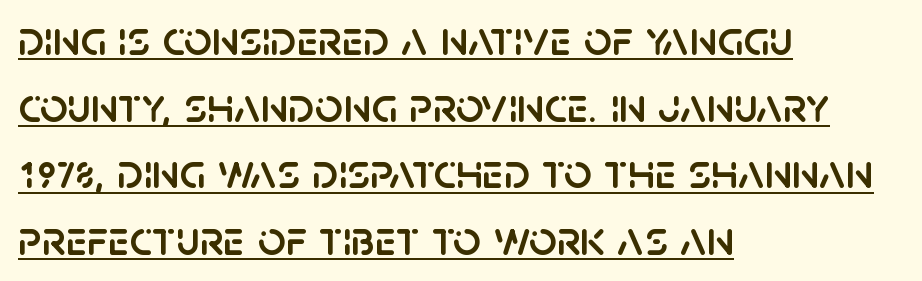
Characters remain perfectly vertical along every line. A typesetter would call this proportional, since set widths differ per character. The font family rendered here belongs to the sans-serif group. Horizontal bands of white between lines are of average thickness. Caption: lettering with a line underneath. The horizontal fit of the characters is conventional and even.
